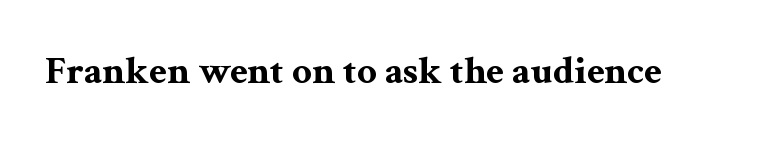
Look at the tracking — it's just the regular setting, nothing added. Designer's note — italics off, roman on. A typesetter would call this proportional, since set widths differ per character. These lines are composed in type with serifs.
